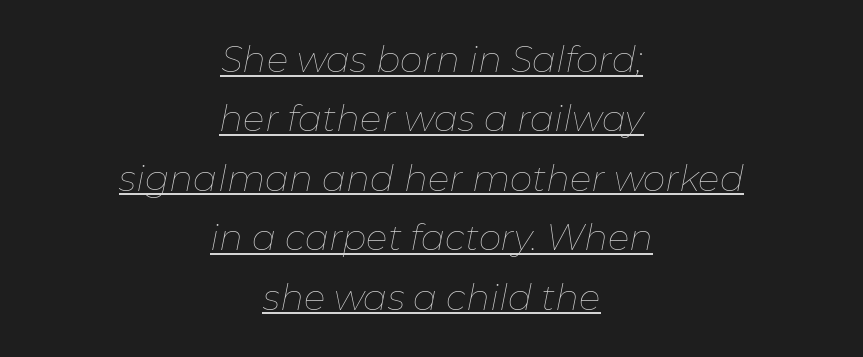
Q: Is the text bold? A: No.
Q: Is the text italic (slanted)? A: Yes, it leans right by about 11 degrees.
Q: Is the text underlined? A: Yes.
Q: How is the paragraph aligned? A: Centered.
Q: Is the spacing between letters normal or unusually wide? A: Normal.
Q: Is the spacing between lines tight, normal or loose? A: Normal.
Q: Width (condensed, normal, or wide)? A: Normal.
Q: Stroke contrast? A: Low.
Q: x-height? A: Medium.
Q: Monospaced? A: No.
